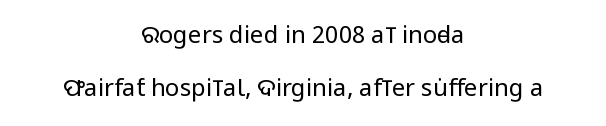
Q: Is the text bold? A: No.
Q: Is the text italic (slanted)? A: No, it is upright.
Q: Is the text underlined? A: No.
Q: How is the paragraph aligned? A: Centered.
Q: Is the spacing between letters normal or unusually wide? A: Normal.
Q: Is the spacing between lines tight, normal or loose? A: Loose.
